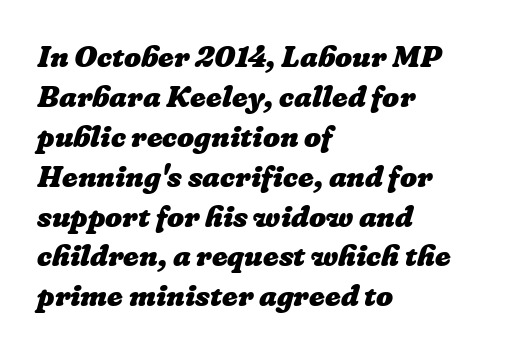
The image shows 30 px heavy type; set left-aligned, normal line spacing (1.33x), normal letter spacing, not underlined; low stroke contrast and a medium x-height.
